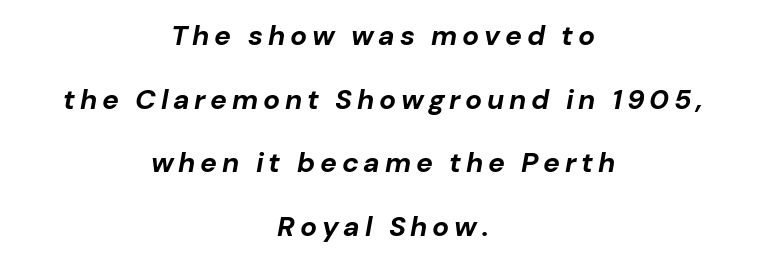
{"italic": "yes", "lean": "right", "slant_degrees": 10, "bold": "yes", "weight": "bold", "width": "normal", "stroke_contrast": "low", "x_height": "medium", "monospaced": "no", "underline": "no", "align": "center", "line_spacing": "loose", "line_spacing_ratio": 2.27, "glyph_px": 28}
